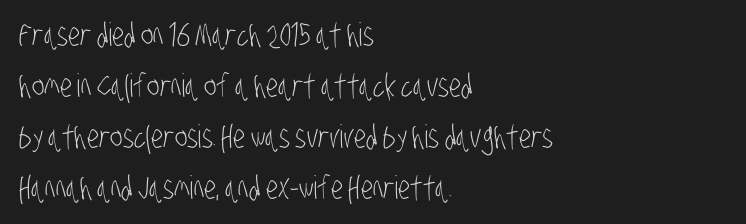
Normally led — the rows are evenly, conventionally spaced. The passage shown is typed in a proportional face where columns would drift. The face used here is a sans, in the tradition of grotesques and geometrics. The strokes carry an ordinary text weight at most. Does the copy run flush right? No — it runs flush left. These lines keep a tight, regular rhythm from letter to letter.
